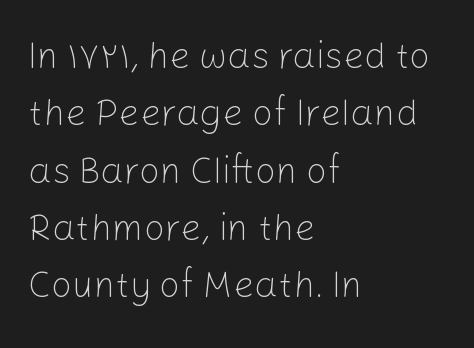
Q: Is the text bold? A: No.
Q: Is the text italic (slanted)? A: No, it is upright.
Q: Is the typeface a serif or a sans-serif typeface? A: Sans-serif.
Q: Is the text underlined? A: No.
Q: How is the paragraph aligned? A: Left-aligned.
Q: Is the spacing between letters normal or unusually wide? A: Normal.
Q: Is the spacing between lines tight, normal or loose? A: Normal.
Q: Width (condensed, normal, or wide)? A: Normal.
Q: Stroke contrast? A: Low.
Q: x-height? A: Medium.
Q: Monospaced? A: No.
